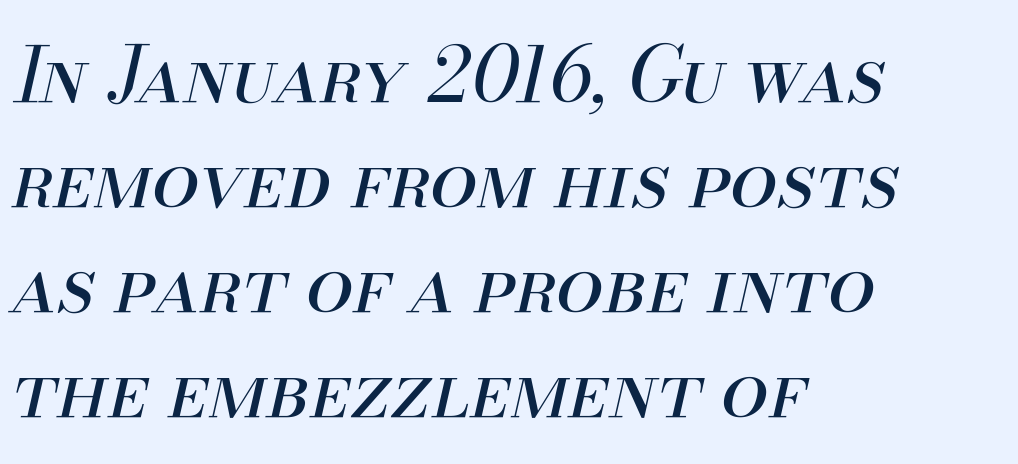
The designer left line spacing at the default. Each letter keeps its own natural width here, so spacing adapts to shape. The rendering anchors every line to the left-hand side. Here the glyphs are tracked normally, forming tight word shapes. Slanted lettering throughout. The zone under the glyphs is completely vacant.
